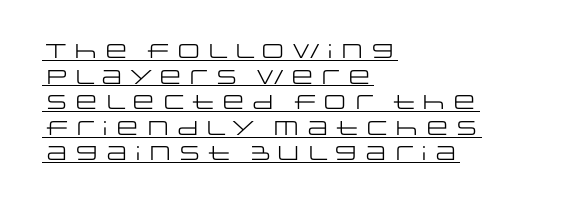
The image shows 20 px text type, upright; set left-aligned, normal line spacing (1.28x), normal letter spacing, underlined.
